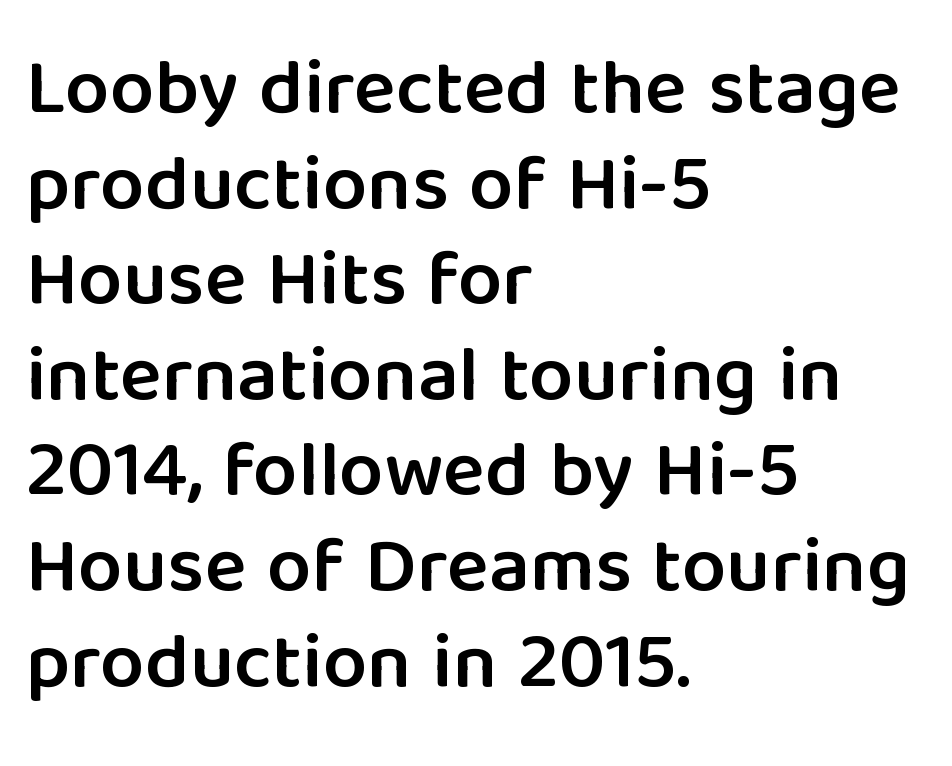
The image shows 79 px semibold sans-serif type, upright; set left-aligned, line spacing 1.21x, normal letter spacing, not underlined; low stroke contrast and a medium x-height.
